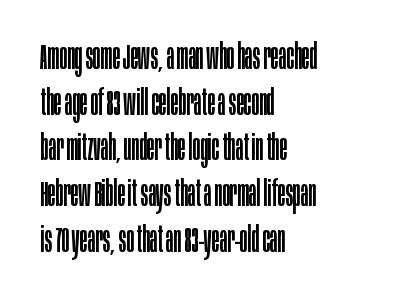
{"serif": "no", "italic": "no", "bold": "no", "weight": "regular", "width": "condensed", "stroke_contrast": "low", "x_height": "large", "monospaced": "no", "underline": "no", "align": "left", "line_spacing": "normal", "line_spacing_ratio": 1.27, "letter_spacing": "normal", "letter_spacing_em": 0.0, "glyph_px": 36}
